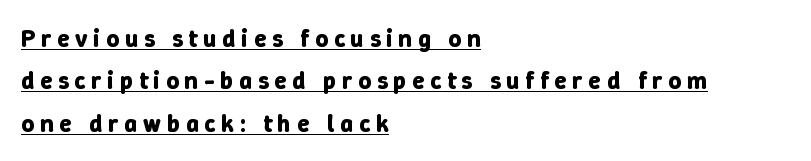
The image shows 25 px bold type, upright; set left-aligned, normal line spacing (1.7x), unusually wide letter spacing (+0.23 em), underlined.
